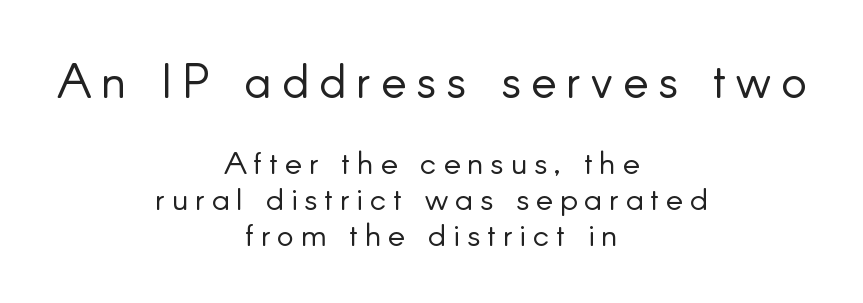
The image shows 48 px light sans-serif type, upright; set centered, tight line spacing (1.12x), unusually wide letter spacing (+0.21 em), not underlined; the first (top) block is 1.5x larger; low stroke contrast and a small x-height.
